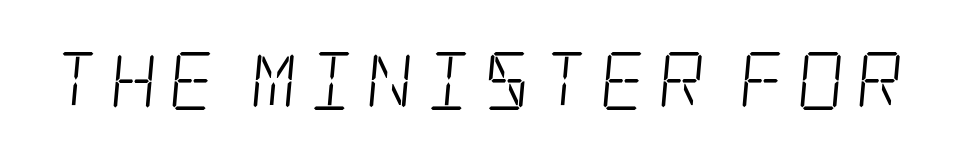
The image shows 58 px light, condensed serif type; set not underlined; low stroke contrast and a large x-height.
